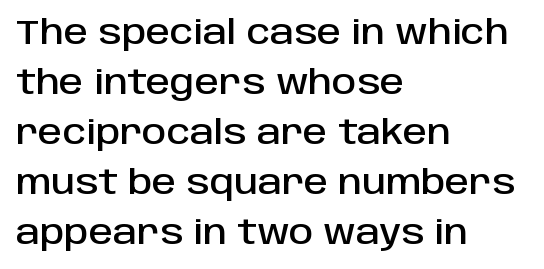
{"serif": "no", "italic": "no", "width": "normal", "stroke_contrast": "low", "x_height": "large", "monospaced": "no", "underline": "no", "align": "left", "line_spacing": "normal", "line_spacing_ratio": 1.47, "letter_spacing": "normal", "letter_spacing_em": 0.0, "glyph_px": 34}
